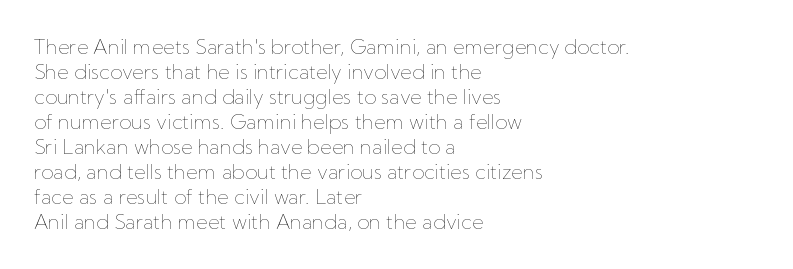
The image shows 20 px text type, upright; set left-aligned, normal line spacing (1.25x), normal letter spacing, not underlined.
